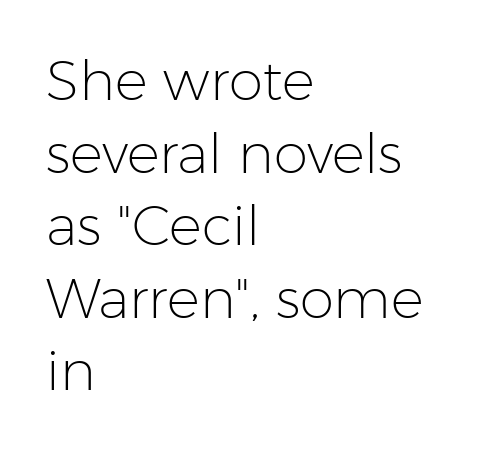
{"serif": "no", "italic": "no", "bold": "no", "weight": "light", "width": "normal", "stroke_contrast": "low", "x_height": "medium", "monospaced": "no", "underline": "no", "align": "left", "line_spacing": "normal", "line_spacing_ratio": 1.32, "letter_spacing": "normal", "letter_spacing_em": 0.0, "glyph_px": 55}
